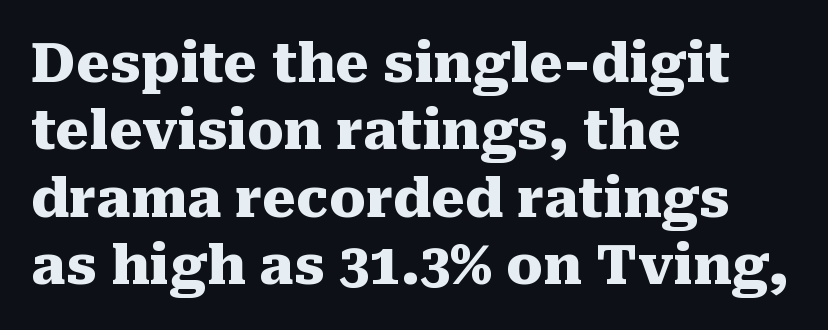
Here the designer chose a conventional face with non-uniform glyph widths. The line-height multiplier appears to be the usual default. Decoration check: the copy has no underline. What stands out about the letter spacing? Nothing — it is the standard amount.
